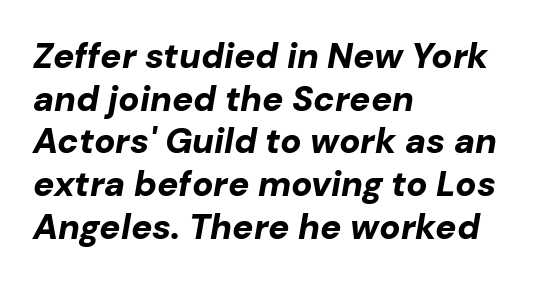
The image shows 35 px bold type, italic (leaning right); set left-aligned, line spacing 1.22x, normal letter spacing, not underlined; low stroke contrast and a medium x-height.
